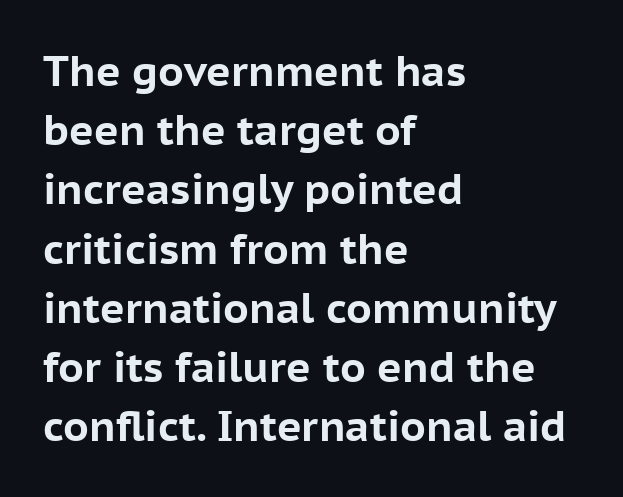
The image shows 42 px bold sans-serif type, upright; set left-aligned, normal line spacing (1.41x), normal letter spacing, not underlined; low stroke contrast and a medium x-height.
